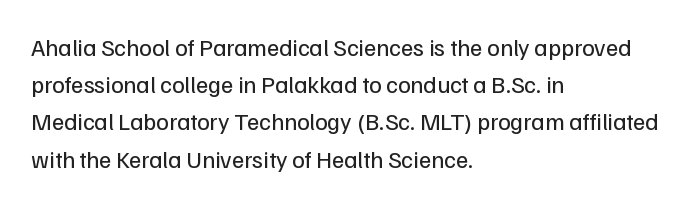
Ordinary non-slanted type is in use. This sample uses plain, unmodified letter spacing. Has an underline been added? It has not. The designer left line spacing at the default. The cut favours lightness, reaching ordinary text weight at its darkest. Layout note: lines flush left.
